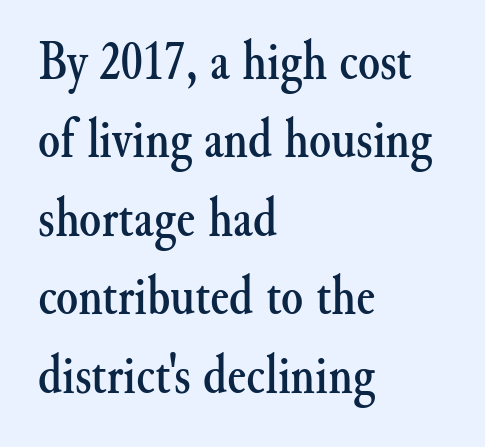
{"serif": "yes", "italic": "no", "width": "normal", "stroke_contrast": "medium", "x_height": "small", "monospaced": "no", "underline": "no", "align": "left", "line_spacing": "normal", "line_spacing_ratio": 1.4, "letter_spacing": "normal", "letter_spacing_em": 0.0, "glyph_px": 56}
